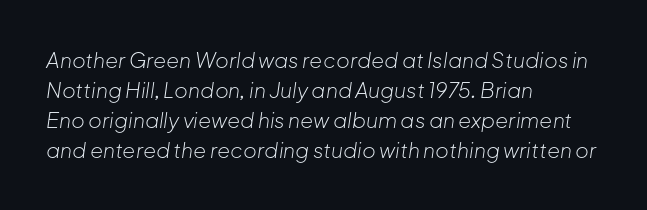
{"italic": "yes", "lean": "right", "slant_degrees": 8, "bold": "no", "underline": "no", "align": "left", "line_spacing": "normal", "line_spacing_ratio": 1.43, "letter_spacing": "normal", "letter_spacing_em": 0.0, "glyph_px": 21}
